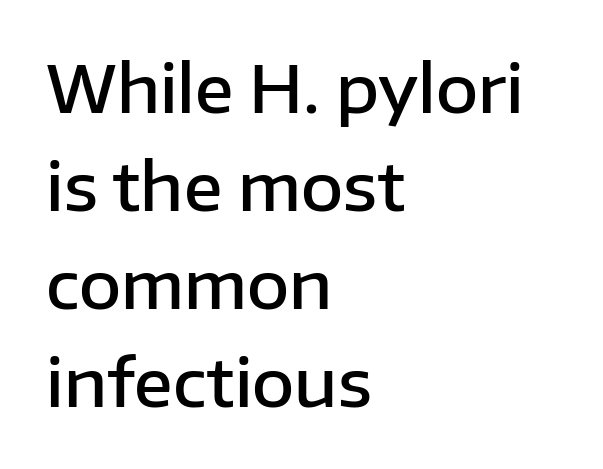
Q: Is the text bold? A: Semi-bold.
Q: Is the text italic (slanted)? A: No, it is upright.
Q: Is the typeface a serif or a sans-serif typeface? A: Sans-serif.
Q: Is the text underlined? A: No.
Q: How is the paragraph aligned? A: Left-aligned.
Q: Is the spacing between letters normal or unusually wide? A: Normal.
Q: Is the spacing between lines tight, normal or loose? A: Normal.
Q: Width (condensed, normal, or wide)? A: Normal.
Q: Stroke contrast? A: Low.
Q: x-height? A: Medium.
Q: Monospaced? A: No.
